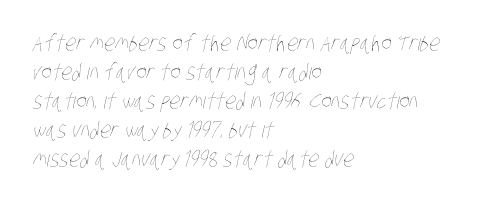
The image shows 22 px text type; set left-aligned, normal line spacing (1.32x), normal letter spacing, not underlined.
